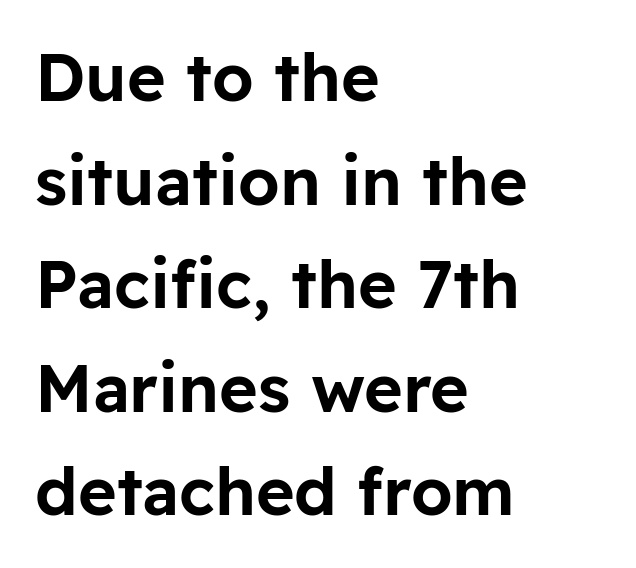
{"serif": "no", "italic": "no", "width": "normal", "stroke_contrast": "low", "x_height": "medium", "monospaced": "no", "underline": "no", "align": "left", "line_spacing": "normal", "line_spacing_ratio": 1.57, "letter_spacing": "normal", "letter_spacing_em": 0.0, "glyph_px": 66}
